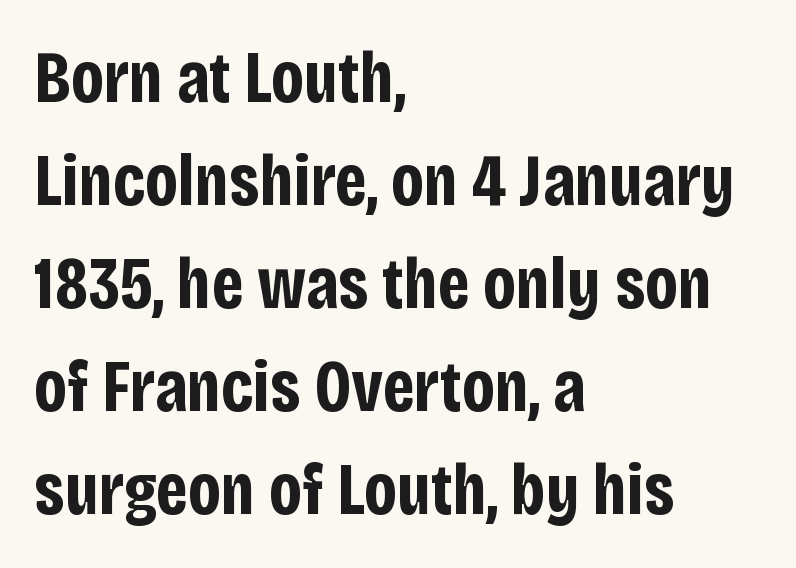
The image shows 73 px bold, condensed sans-serif type, upright; set left-aligned, normal line spacing (1.41x), normal letter spacing, not underlined; low stroke contrast and a large x-height.
